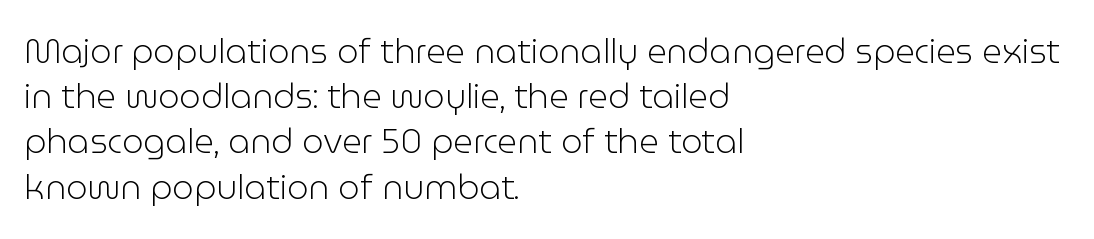
The image shows 34 px light sans-serif type, upright; set left-aligned, normal line spacing (1.33x), normal letter spacing, not underlined; low stroke contrast and a medium x-height.
